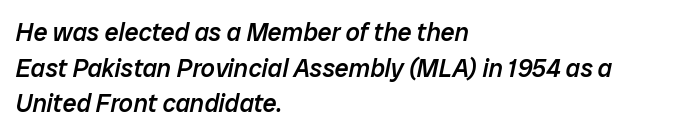
Visually the block forms a straight wall on the left and a jagged coastline on the right. Nobody drew a line under any word here. The axis of the letterforms is tilted away from vertical. Look at the tracking — it's just the regular setting, nothing added. The glyphs have the mass of a demibold cut, below bold. Notice how descenders clear the ascenders below comfortably — that's standard leading.
